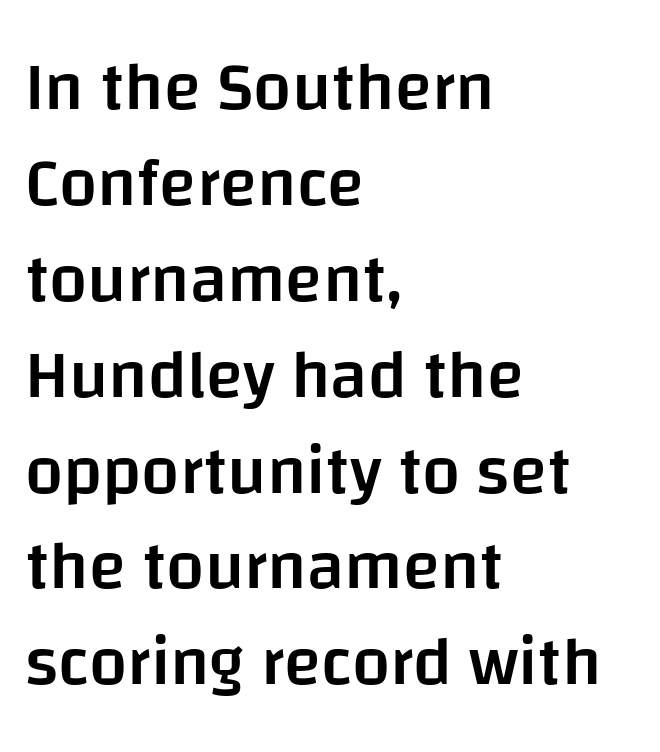
Varying glyph widths throughout — classic text-font behaviour. Weight: semibold (demi). The passage shown has conventional tracking throughout. In terms of letterform style, serifs are entirely absent.
